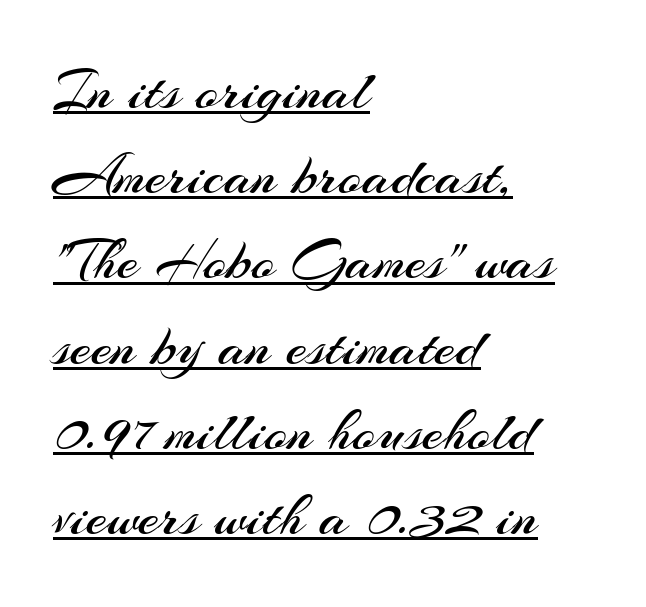
The image shows 60 px regular-weight sans-serif type; set left-aligned, normal line spacing (1.42x), normal letter spacing, underlined; medium stroke contrast and a small x-height.
